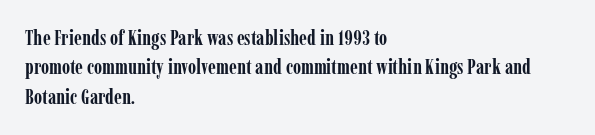
Q: Is the text bold? A: Yes.
Q: Is the text italic (slanted)? A: No, it is upright.
Q: Is the text underlined? A: No.
Q: How is the paragraph aligned? A: Left-aligned.
Q: Is the spacing between letters normal or unusually wide? A: Normal.
Q: Is the spacing between lines tight, normal or loose? A: Normal.
